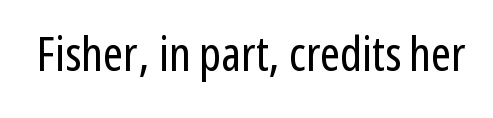
Is there any slant? The stems are plumb. Decoration check: the copy has no underline. Words appear dense and cohesive because spacing is normal. This is sans-serif lettering, the kind often seen on screens and signage. The typeface has the unassuming heft of standard copy or less. Looks like regular typesetting: each glyph gets only the width it needs.
